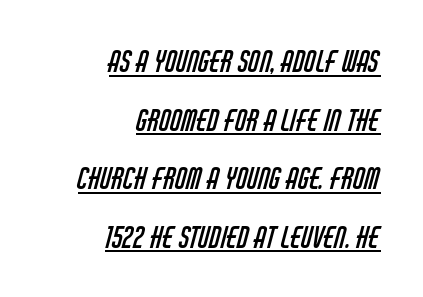
Q: Is the text bold? A: No.
Q: Is the typeface a serif or a sans-serif typeface? A: Sans-serif.
Q: Is the text underlined? A: Yes.
Q: How is the paragraph aligned? A: Right-aligned.
Q: Is the spacing between letters normal or unusually wide? A: Normal.
Q: Is the spacing between lines tight, normal or loose? A: Loose.
Q: Width (condensed, normal, or wide)? A: Condensed.
Q: Stroke contrast? A: Low.
Q: x-height? A: Large.
Q: Monospaced? A: No.
